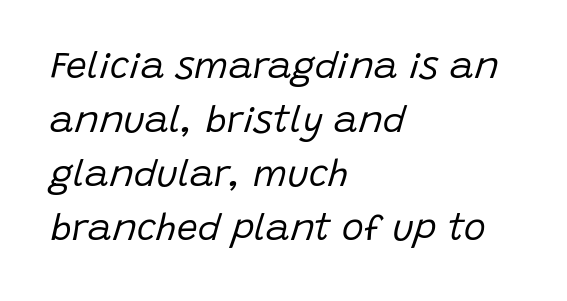
Q: Is the text bold? A: No.
Q: Is the text italic (slanted)? A: Yes, it leans right by about 15 degrees.
Q: Is the text underlined? A: No.
Q: How is the paragraph aligned? A: Left-aligned.
Q: Is the spacing between letters normal or unusually wide? A: Normal.
Q: Is the spacing between lines tight, normal or loose? A: Normal.
Q: Width (condensed, normal, or wide)? A: Normal.
Q: Stroke contrast? A: Low.
Q: x-height? A: Large.
Q: Monospaced? A: No.
